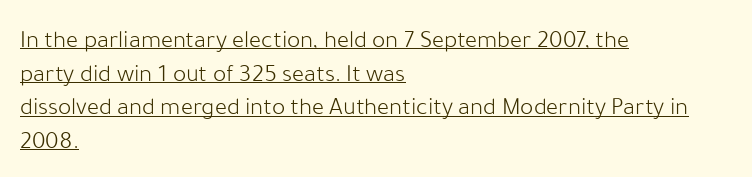
The image shows 25 px text type, upright; set left-aligned, normal line spacing (1.35x), normal letter spacing, underlined.
